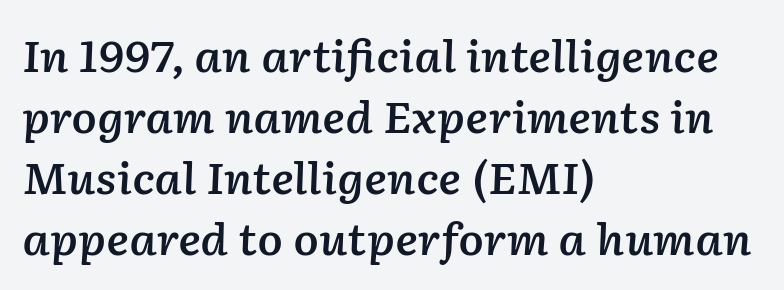
Glyph-to-glyph distance matches everyday printed text. Check the space under the baseline: it is left empty. Do the characters align in a grid? No, the font is proportional. Every character sits at an angle, as italics do. Notice how the passage keeps a crisp vertical edge on the left only. The glyphs have the mass of a demibold cut, below bold.
